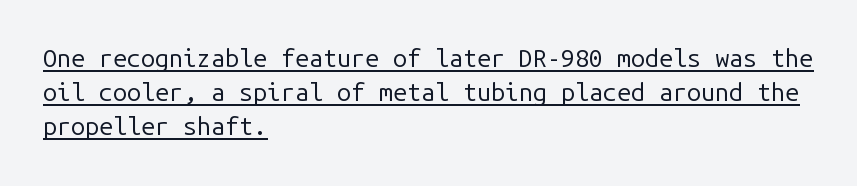
The image shows 25 px text type, upright; set left-aligned, normal line spacing (1.37x), normal letter spacing, underlined.
